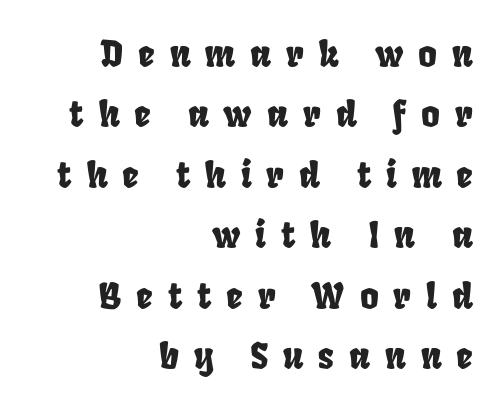
Q: Is the text underlined? A: No.
Q: How is the paragraph aligned? A: Right-aligned.
Q: Is the spacing between letters normal or unusually wide? A: Unusually wide.
Q: Is the spacing between lines tight, normal or loose? A: Normal.
Q: Width (condensed, normal, or wide)? A: Condensed.
Q: Stroke contrast? A: Low.
Q: x-height? A: Large.
Q: Monospaced? A: No.
